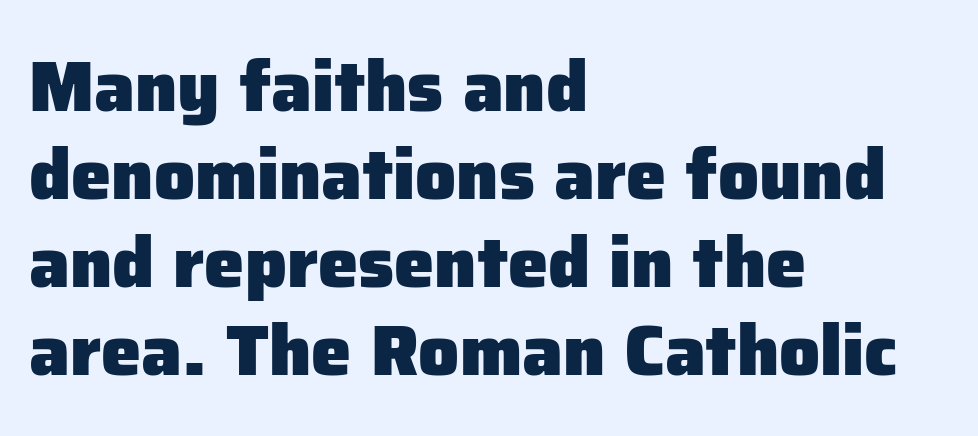
{"serif": "no", "italic": "no", "bold": "yes", "weight": "heavy", "width": "normal", "stroke_contrast": "low", "x_height": "medium", "monospaced": "no", "underline": "no", "align": "left", "line_spacing_ratio": 1.22, "letter_spacing": "normal", "letter_spacing_em": 0.0, "glyph_px": 72}
